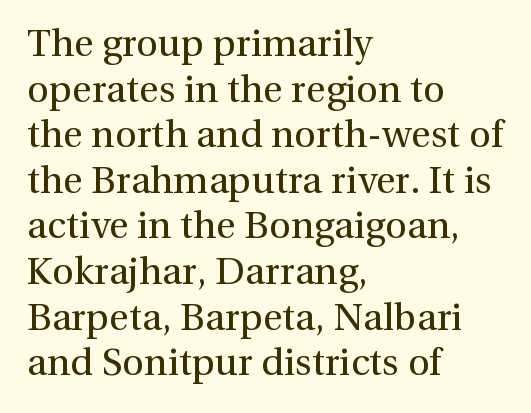
Note the varied advance widths — an 'i' is clearly narrower than an 'm'. Every row of glyphs begins at an identical x-position on the left. Unlike a clean sans, this face finishes its strokes with serifs. The zone under the glyphs is completely vacant.
